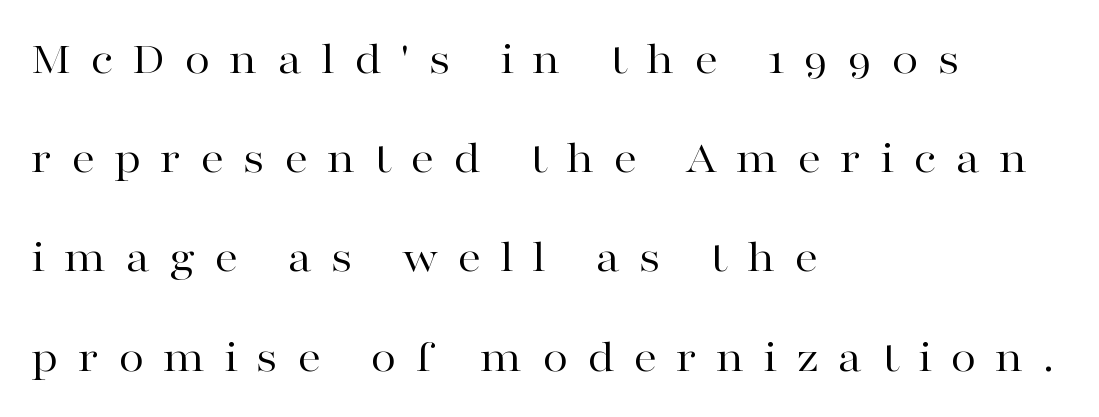
You could fit nearly another row in the gap between these rows. Visually the block forms a straight wall on the left and a jagged coastline on the right. A typesetter would call this heavily tracked-out type. The passage shown is typed in a proportional face where columns would drift. Letterform terminals end in serifs throughout the passage.
